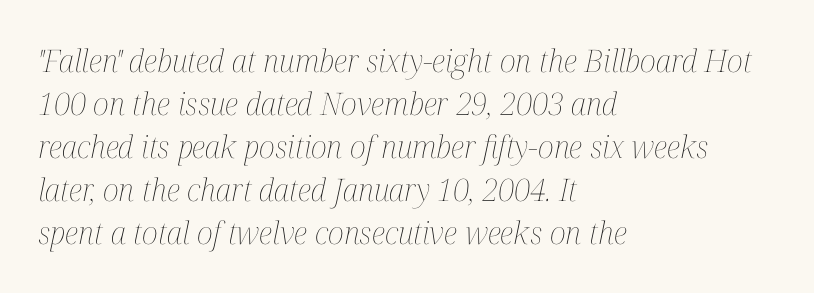
{"italic": "yes", "lean": "right", "slant_degrees": 12, "bold": "no", "weight": "thin", "width": "condensed", "stroke_contrast": "medium", "x_height": "medium", "monospaced": "no", "underline": "no", "align": "left", "line_spacing": "normal", "line_spacing_ratio": 1.39, "letter_spacing": "normal", "letter_spacing_em": 0.0, "glyph_px": 31}
